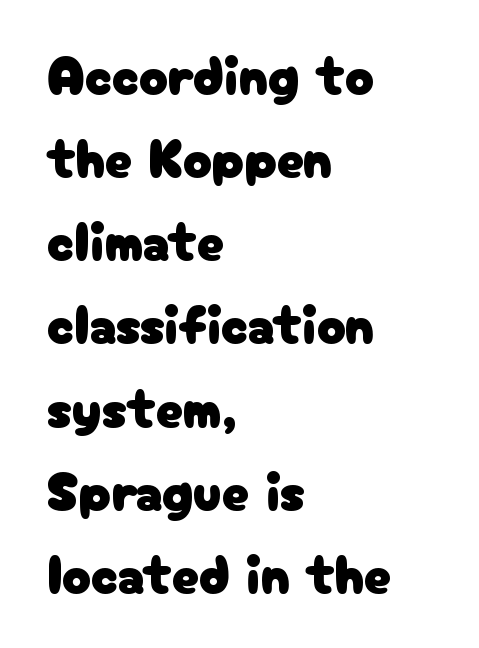
Is this a fixed-width face? No — the glyphs have proportional, varying widths. Type without underlining. Each new line begins a customary step beneath the previous one. Words appear dense and cohesive because spacing is normal. Upright lettering throughout.
